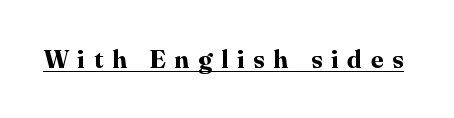
The image shows 25 px bold type, upright; set unusually wide letter spacing (+0.35 em), underlined.
